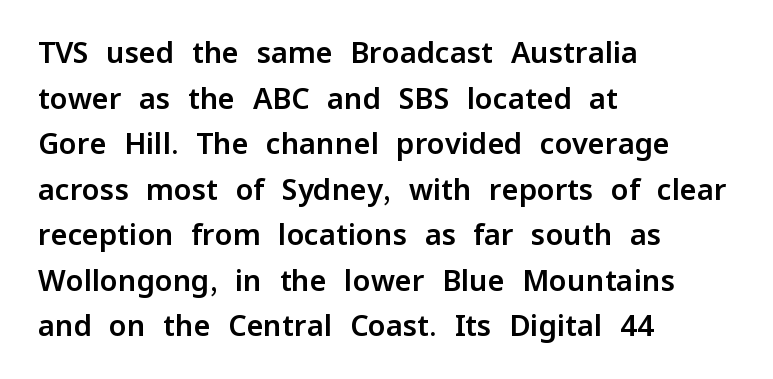
{"serif": "no", "italic": "no", "width": "normal", "stroke_contrast": "low", "x_height": "medium", "monospaced": "no", "underline": "no", "align": "left", "line_spacing": "normal", "line_spacing_ratio": 1.57, "letter_spacing": "normal", "letter_spacing_em": 0.0, "glyph_px": 29}
